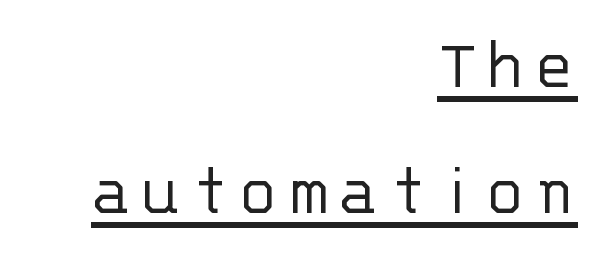
Q: Is the text bold? A: No.
Q: Is the text italic (slanted)? A: No, it is upright.
Q: Is the typeface a serif or a sans-serif typeface? A: Sans-serif.
Q: Is the text underlined? A: Yes.
Q: How is the paragraph aligned? A: Right-aligned.
Q: Is the spacing between lines tight, normal or loose? A: Normal.
Q: Width (condensed, normal, or wide)? A: Normal.
Q: Stroke contrast? A: Low.
Q: x-height? A: Large.
Q: Monospaced? A: Yes.
